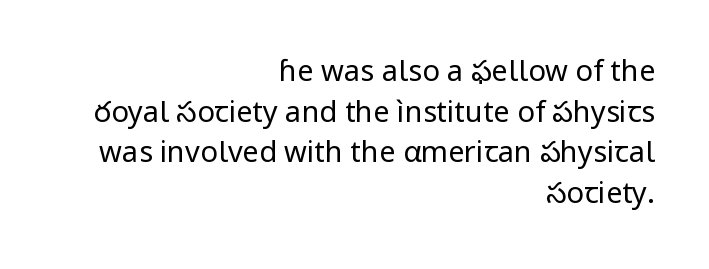
Q: Is the text bold? A: No.
Q: Is the text italic (slanted)? A: No, it is upright.
Q: Is the typeface a serif or a sans-serif typeface? A: Sans-serif.
Q: Is the text underlined? A: No.
Q: How is the paragraph aligned? A: Right-aligned.
Q: Is the spacing between letters normal or unusually wide? A: Normal.
Q: Is the spacing between lines tight, normal or loose? A: Normal.
Q: Width (condensed, normal, or wide)? A: Normal.
Q: Stroke contrast? A: Low.
Q: x-height? A: Medium.
Q: Monospaced? A: No.
